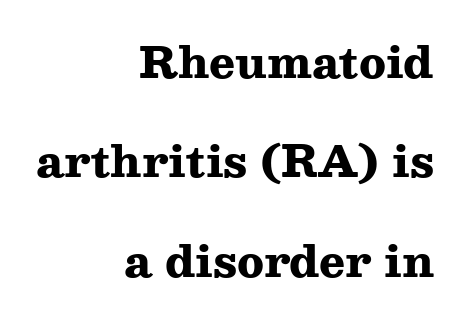
Q: Is the text bold? A: Yes.
Q: Is the text italic (slanted)? A: No, it is upright.
Q: Is the typeface a serif or a sans-serif typeface? A: Serif.
Q: Is the text underlined? A: No.
Q: How is the paragraph aligned? A: Right-aligned.
Q: Is the spacing between letters normal or unusually wide? A: Normal.
Q: Is the spacing between lines tight, normal or loose? A: Loose.
Q: Width (condensed, normal, or wide)? A: Wide.
Q: Stroke contrast? A: Medium.
Q: x-height? A: Medium.
Q: Monospaced? A: No.
